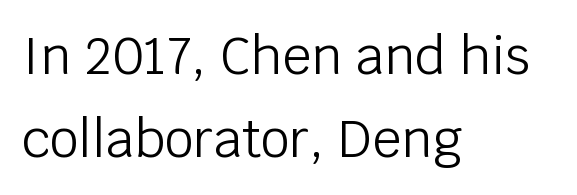
The image shows 51 px light sans-serif type, upright; set left-aligned, normal line spacing (1.63x), normal letter spacing, not underlined; low stroke contrast and a large x-height.
